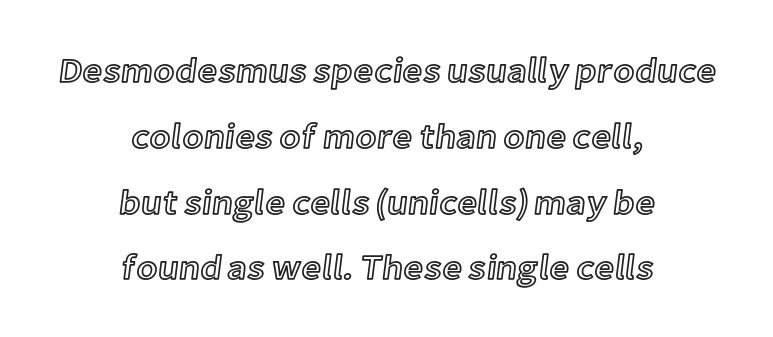
Q: Is the text italic (slanted)? A: Yes.
Q: Is the text underlined? A: No.
Q: How is the paragraph aligned? A: Centered.
Q: Is the spacing between letters normal or unusually wide? A: Normal.
Q: Width (condensed, normal, or wide)? A: Normal.
Q: x-height? A: Medium.
Q: Monospaced? A: No.
